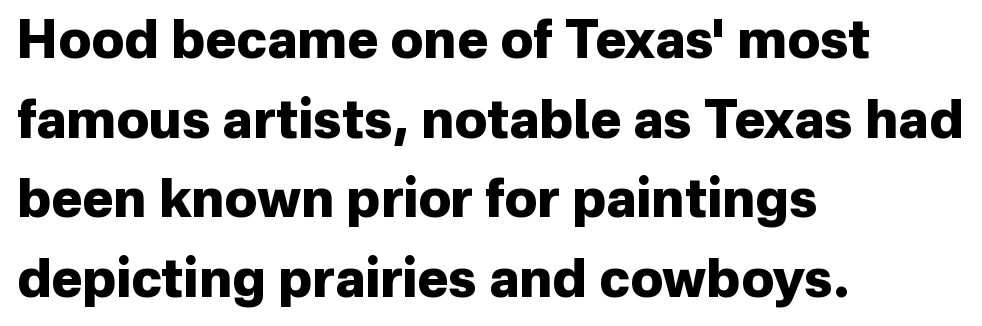
The image shows 52 px heavy sans-serif type, upright; set left-aligned, normal line spacing (1.53x), normal letter spacing, not underlined; low stroke contrast and a medium x-height.
